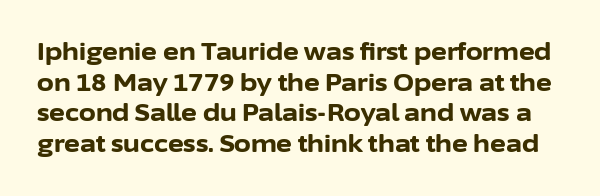
Tracking here is standard; glyphs follow each other at the usual distance. The font is running at its bold setting. Notice how the stems are strictly vertical — no italics here. The zone under the glyphs is completely vacant. The passage shown stacks its lines at a standard gap.
